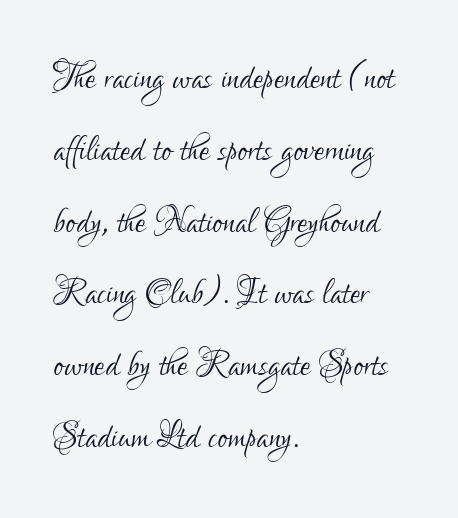
Q: Is the text bold? A: No.
Q: Is the text italic (slanted)? A: Yes.
Q: Is the typeface a serif or a sans-serif typeface? A: Sans-serif.
Q: Is the text underlined? A: No.
Q: How is the paragraph aligned? A: Left-aligned.
Q: Is the spacing between letters normal or unusually wide? A: Normal.
Q: Is the spacing between lines tight, normal or loose? A: Normal.
Q: Width (condensed, normal, or wide)? A: Condensed.
Q: Stroke contrast? A: Low.
Q: x-height? A: Small.
Q: Monospaced? A: No.
